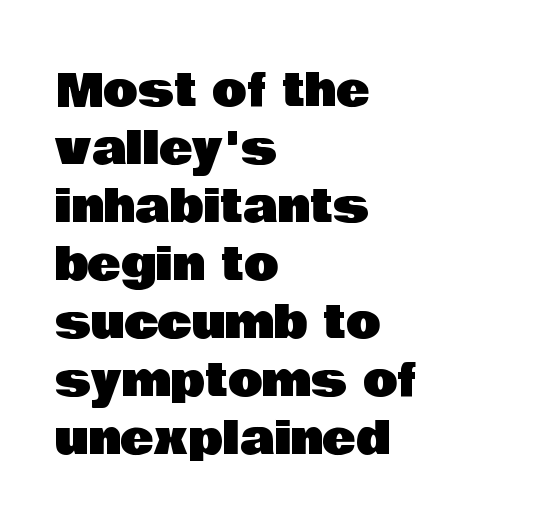
The image shows 45 px sans-serif type, upright; set left-aligned, normal line spacing (1.29x), normal letter spacing, not underlined; low stroke contrast and a large x-height.
